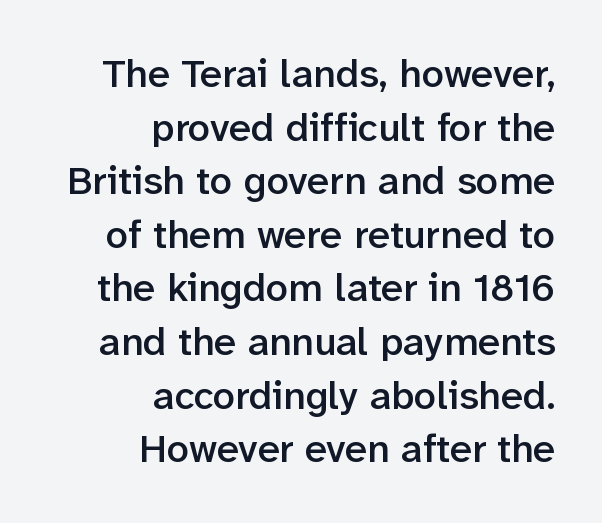
Q: Is the text bold? A: Semi-bold.
Q: Is the text italic (slanted)? A: No, it is upright.
Q: Is the typeface a serif or a sans-serif typeface? A: Sans-serif.
Q: Is the text underlined? A: No.
Q: How is the paragraph aligned? A: Right-aligned.
Q: Is the spacing between letters normal or unusually wide? A: Normal.
Q: Is the spacing between lines tight, normal or loose? A: Normal.
Q: Width (condensed, normal, or wide)? A: Normal.
Q: Stroke contrast? A: Low.
Q: x-height? A: Medium.
Q: Monospaced? A: No.
